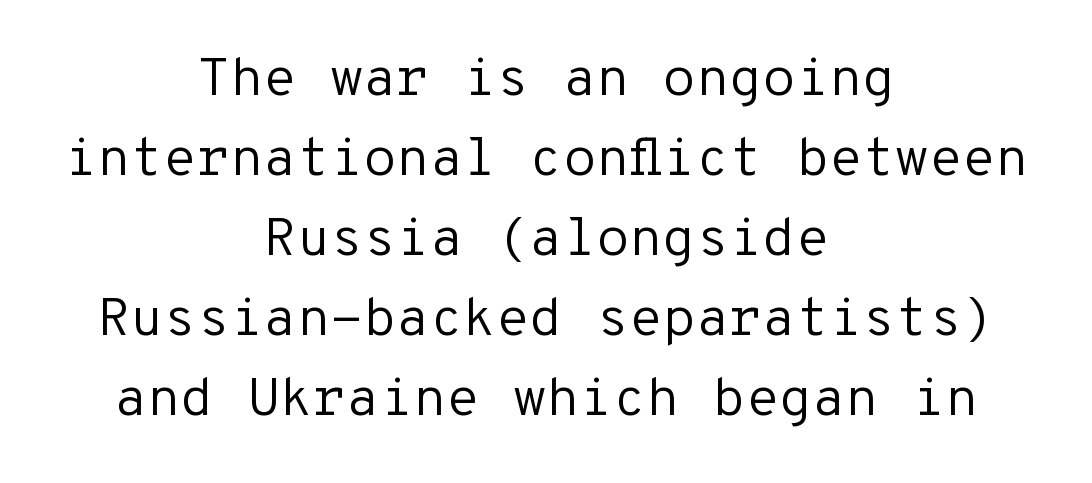
{"serif": "no", "italic": "no", "bold": "no", "weight": "regular", "width": "normal", "stroke_contrast": "low", "x_height": "medium", "monospaced": "yes", "underline": "no", "align": "center", "line_spacing": "normal", "line_spacing_ratio": 1.48, "letter_spacing": "normal", "letter_spacing_em": 0.0, "glyph_px": 54}
